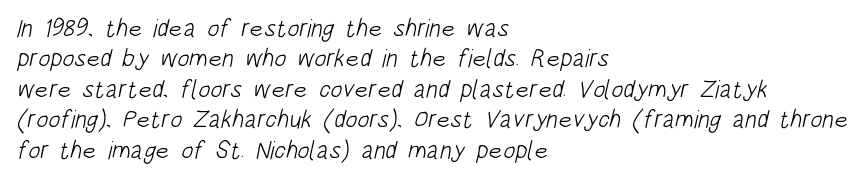
The letters look calm and open, with moderate or lighter stems. Does extra space separate the letters? No, they use regular spacing. Rule under the text: the space is simply empty. Left-aligned paragraph, ragged on the right.
